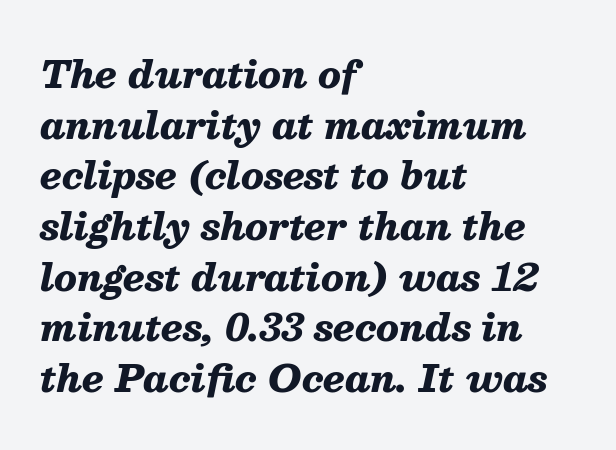
{"italic": "yes", "lean": "right", "slant_degrees": 13, "bold": "yes", "weight": "heavy", "width": "normal", "stroke_contrast": "medium", "x_height": "medium", "monospaced": "no", "underline": "no", "align": "left", "line_spacing": "normal", "line_spacing_ratio": 1.37, "letter_spacing": "normal", "letter_spacing_em": 0.0, "glyph_px": 37}
